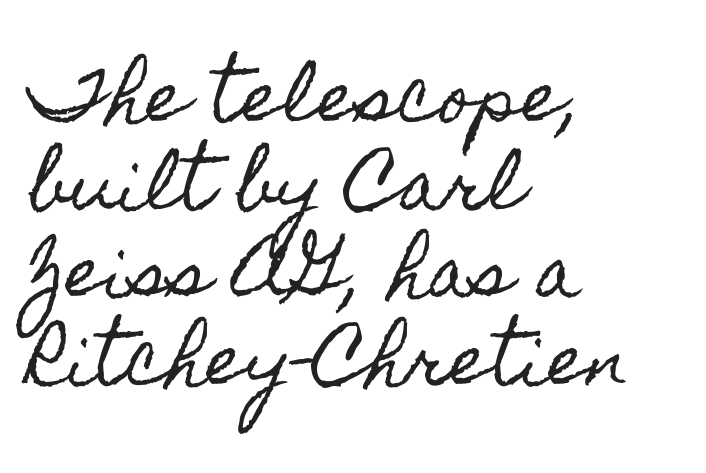
Q: Is the text italic (slanted)? A: Yes.
Q: Is the text underlined? A: No.
Q: How is the paragraph aligned? A: Left-aligned.
Q: Is the spacing between letters normal or unusually wide? A: Normal.
Q: Is the spacing between lines tight, normal or loose? A: Normal.
Q: Width (condensed, normal, or wide)? A: Condensed.
Q: x-height? A: Small.
Q: Monospaced? A: No.
